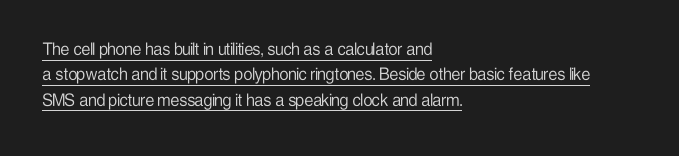
The letterforms sit at book weight or below. The lettering stays uniformly vertical, giving the passage a roman look. Compared with a centered layout, this one pins lines to the left instead. What stands out about the letter spacing? Nothing — it is the standard amount. Somebody hit Ctrl+U on this one — the words are underlined. Notice how descenders clear the ascenders below comfortably — that's standard leading.
